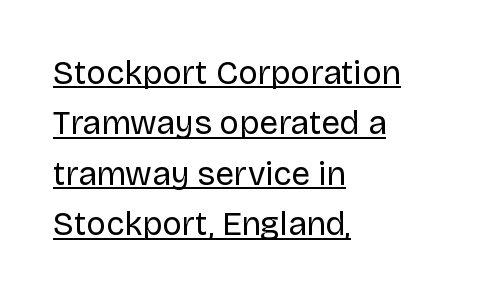
{"serif": "no", "italic": "no", "bold": "no", "weight": "regular", "width": "normal", "stroke_contrast": "low", "x_height": "large", "monospaced": "no", "underline": "yes", "align": "left", "line_spacing": "normal", "line_spacing_ratio": 1.53, "letter_spacing": "normal", "letter_spacing_em": 0.0, "glyph_px": 33}
